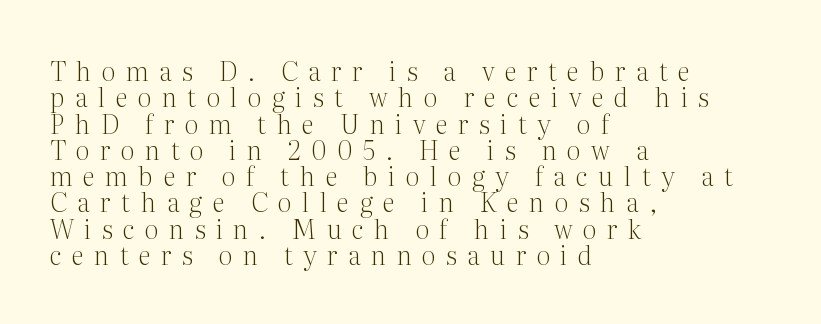
The image shows 26 px text type, upright; set left-aligned, tight line spacing (1.01x), unusually wide letter spacing (+0.4 em), not underlined.
